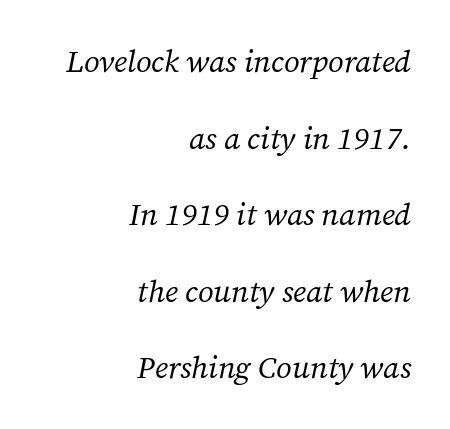
The image shows 31 px regular-weight serif type, italic (leaning right); set right-aligned, loose line spacing (2.47x), normal letter spacing, not underlined; medium stroke contrast and a medium x-height.
